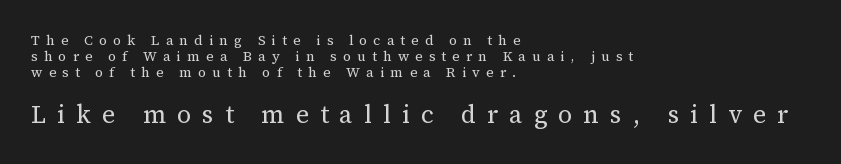
Line spacing here is tight. The lower block of text is set noticeably larger than the block above it. The paragraph has a hard left edge and a soft right edge. Is this a heavy cut? Hardly; it is regular or lighter. The glyphs are unaccompanied by any horizontal stroke below them.
